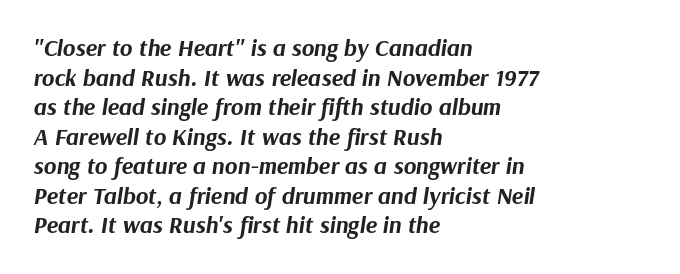
The image shows 24 px bold type, italic (leaning right); set left-aligned, line spacing 1.23x, normal letter spacing, not underlined.
